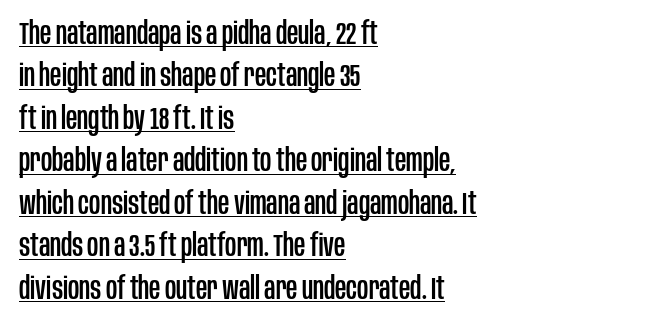
{"serif": "no", "italic": "no", "width": "condensed", "stroke_contrast": "low", "x_height": "large", "monospaced": "no", "underline": "yes", "align": "left", "line_spacing": "normal", "line_spacing_ratio": 1.37, "letter_spacing": "normal", "letter_spacing_em": 0.0, "glyph_px": 31}
